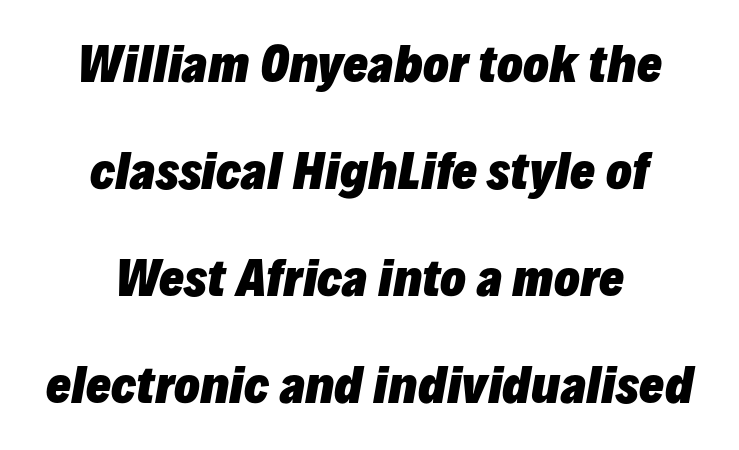
Q: Is the text bold? A: Yes.
Q: Is the text italic (slanted)? A: Yes, it leans right by about 10 degrees.
Q: Is the text underlined? A: No.
Q: How is the paragraph aligned? A: Centered.
Q: Is the spacing between letters normal or unusually wide? A: Normal.
Q: Is the spacing between lines tight, normal or loose? A: Loose.
Q: Width (condensed, normal, or wide)? A: Normal.
Q: Stroke contrast? A: Low.
Q: x-height? A: Medium.
Q: Monospaced? A: No.
